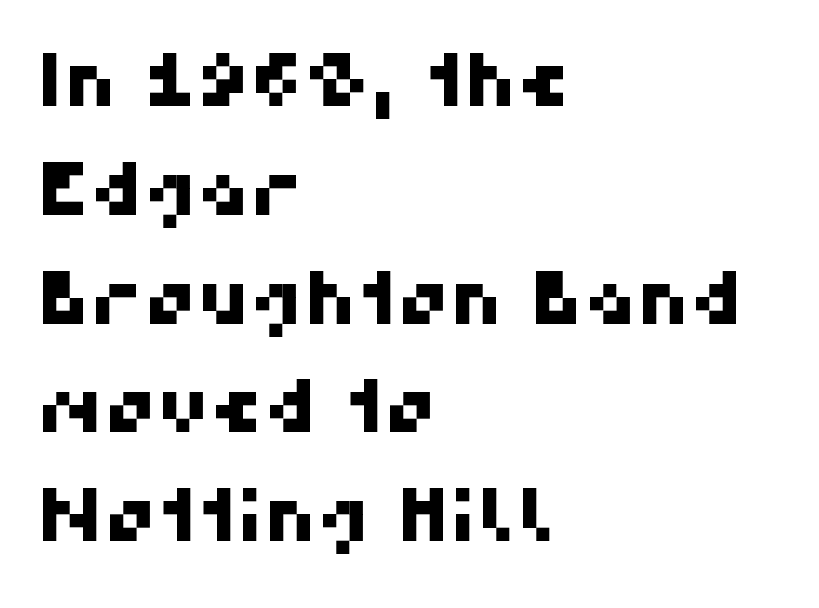
The image shows 74 px sans-serif type; set left-aligned, normal line spacing (1.47x), normal letter spacing, not underlined; high stroke contrast and a medium x-height.
